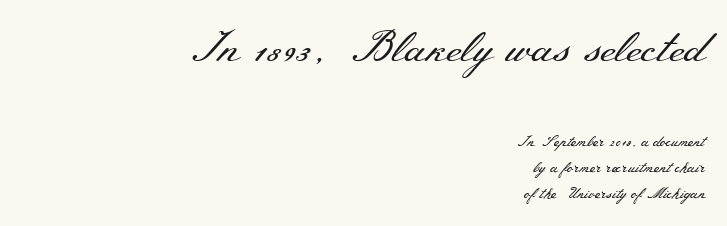
{"serif": "yes", "bold": "no", "weight": "regular", "width": "wide", "stroke_contrast": "medium", "x_height": "small", "monospaced": "no", "underline": "no", "align": "right", "line_spacing_ratio": 1.71, "letter_spacing": "normal", "letter_spacing_em": 0.0, "larger_block": "first", "size_ratio": 2.93, "glyph_px": 44}
